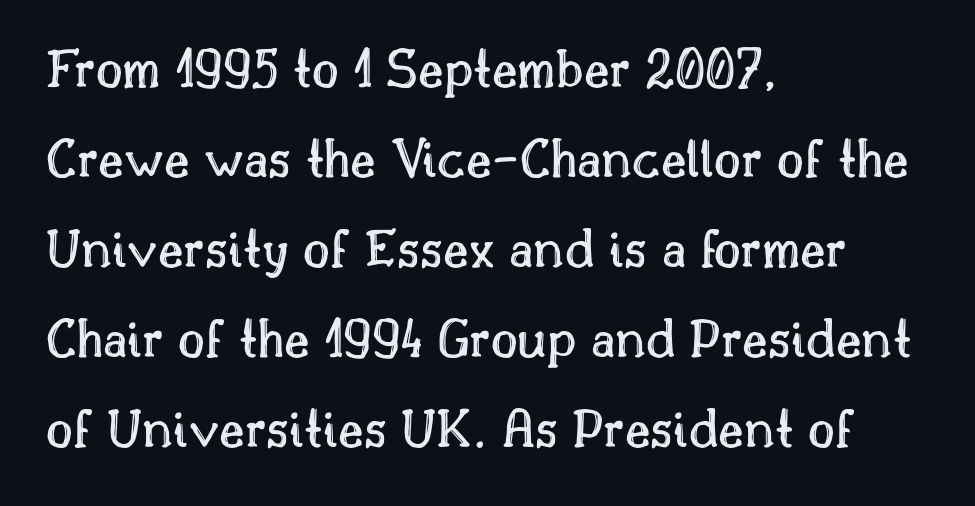
The image shows 58 px text type, upright; set left-aligned, normal line spacing (1.55x), normal letter spacing, not underlined; a small x-height.
